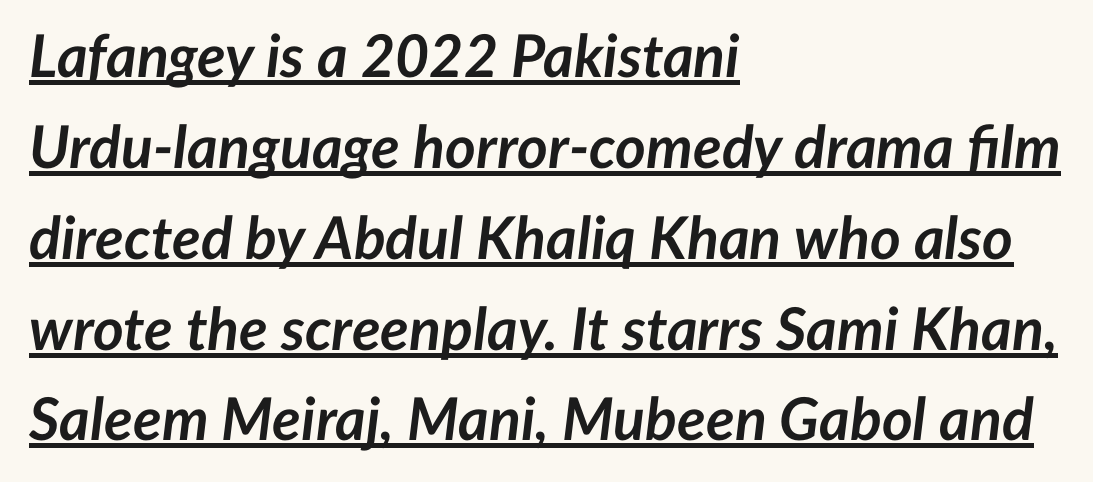
Q: Is the text bold? A: Yes.
Q: Is the text italic (slanted)? A: Yes, it leans right by about 7 degrees.
Q: Is the text underlined? A: Yes.
Q: How is the paragraph aligned? A: Left-aligned.
Q: Is the spacing between letters normal or unusually wide? A: Normal.
Q: Is the spacing between lines tight, normal or loose? A: Normal.
Q: Width (condensed, normal, or wide)? A: Normal.
Q: Stroke contrast? A: Low.
Q: x-height? A: Medium.
Q: Monospaced? A: No.
